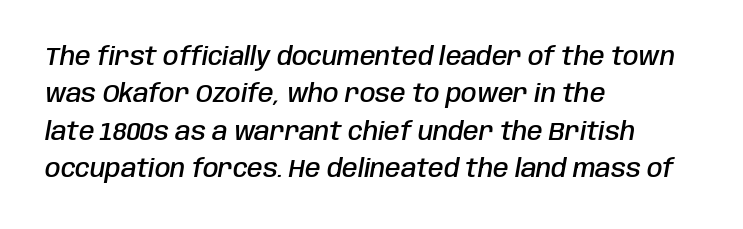
Notice how the stems are inclined rather than vertical — that's the hallmark of italics. Layout note: lines flush left. I'd describe the lettering as semibold — firm but not a full bold. Spacing between characters is what you'd get straight out of the box.
